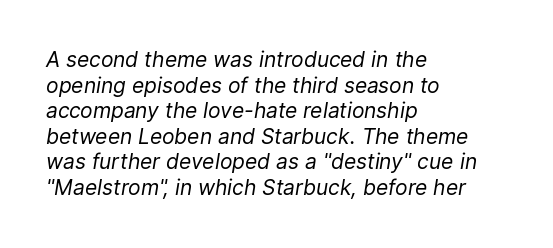
The image shows 21 px text type, italic (leaning right); set left-aligned, line spacing 1.22x, normal letter spacing, not underlined.
